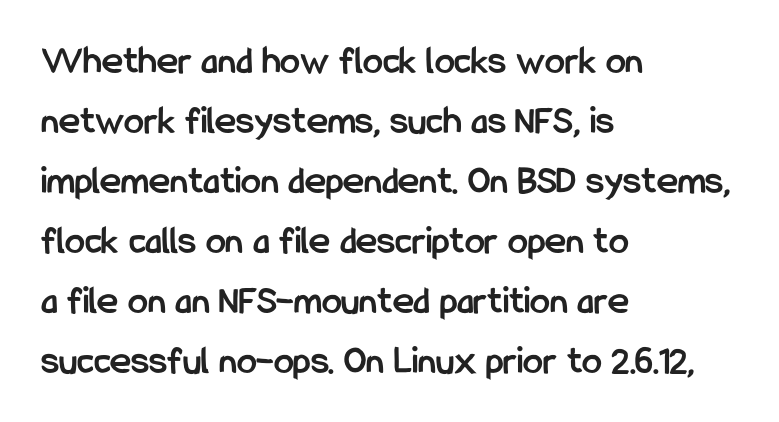
{"serif": "no", "italic": "no", "bold": "yes", "weight": "semibold", "width": "condensed", "stroke_contrast": "low", "x_height": "medium", "monospaced": "no", "underline": "no", "align": "left", "line_spacing": "normal", "line_spacing_ratio": 1.5, "letter_spacing": "normal", "letter_spacing_em": 0.0, "glyph_px": 40}
